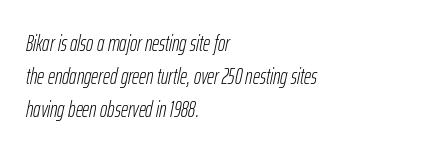
{"italic": "yes", "lean": "right", "slant_degrees": 12, "bold": "no", "underline": "no", "align": "left", "line_spacing": "normal", "line_spacing_ratio": 1.5, "letter_spacing": "normal", "letter_spacing_em": 0.0, "glyph_px": 22}
